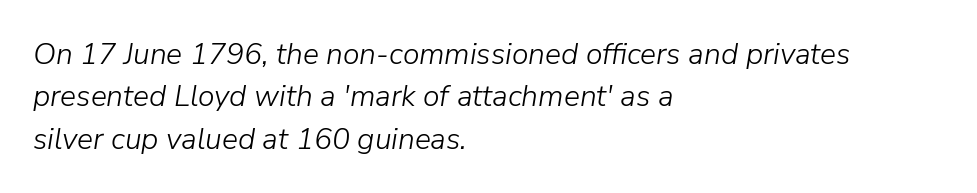
The image shows 30 px light type, italic (leaning right); set left-aligned, normal line spacing (1.41x), normal letter spacing, not underlined; low stroke contrast and a medium x-height.
